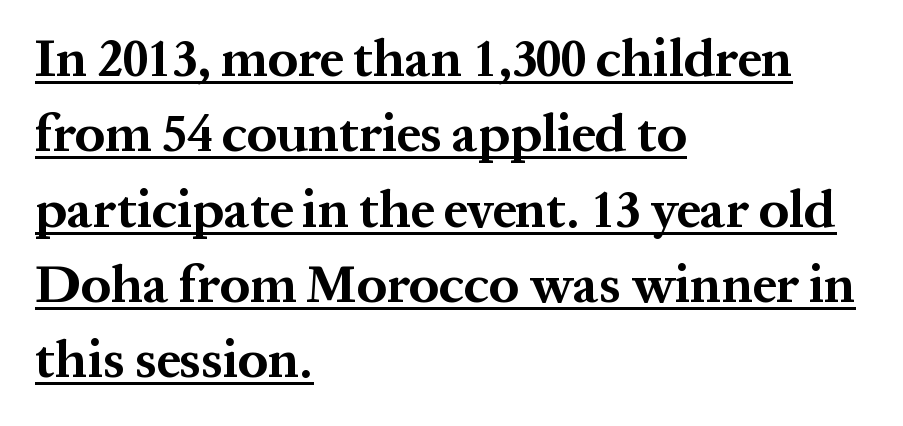
The image shows 53 px bold serif type, upright; set left-aligned, normal line spacing (1.42x), normal letter spacing, underlined; medium stroke contrast and a medium x-height.
